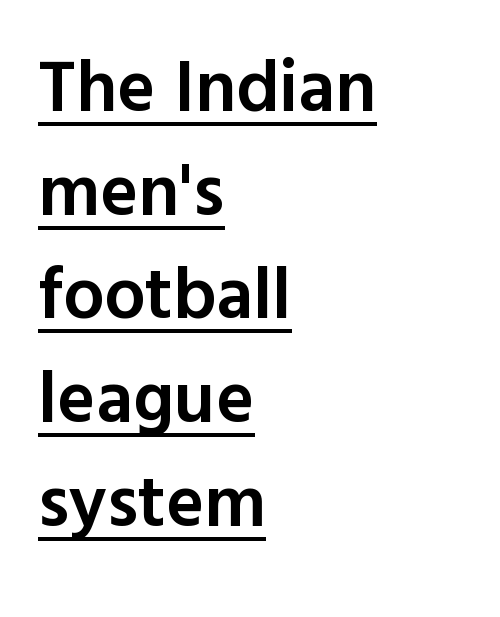
{"serif": "no", "italic": "no", "bold": "semi", "weight": "semibold", "width": "normal", "x_height": "medium", "monospaced": "no", "underline": "yes", "align": "left", "line_spacing": "normal", "line_spacing_ratio": 1.42, "letter_spacing": "normal", "letter_spacing_em": 0.0, "glyph_px": 73}
